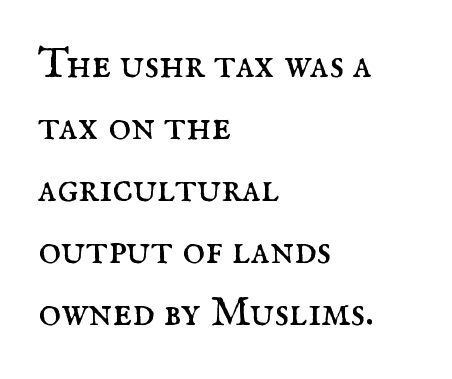
{"serif": "yes", "italic": "no", "bold": "no", "weight": "regular", "width": "normal", "stroke_contrast": "medium", "x_height": "small", "monospaced": "no", "underline": "no", "align": "left", "line_spacing": "normal", "line_spacing_ratio": 1.44, "letter_spacing": "normal", "letter_spacing_em": 0.0, "glyph_px": 43}
